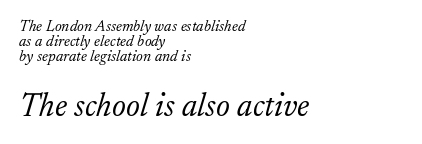
Which of the two is more prominent by size? The second, at the bottom. The glyphs look as if they've been sheared to an angle. Rows of type sit shoulder to shoulder in the vertical direction. To sum up the face: it has serifs.
